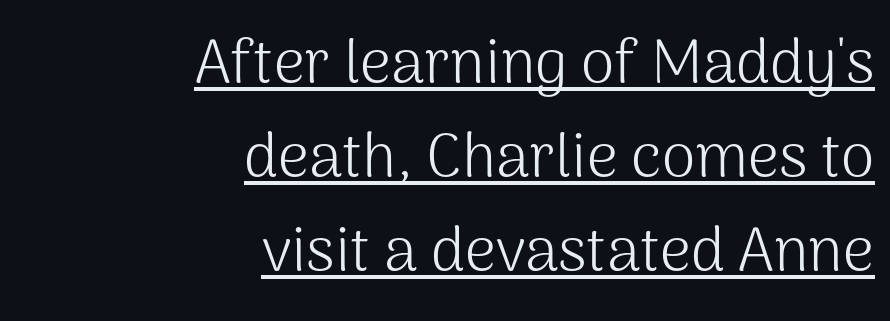
Q: Is the text bold? A: No.
Q: Is the text italic (slanted)? A: No, it is upright.
Q: Is the typeface a serif or a sans-serif typeface? A: Sans-serif.
Q: Is the text underlined? A: Yes.
Q: How is the paragraph aligned? A: Right-aligned.
Q: Is the spacing between letters normal or unusually wide? A: Normal.
Q: Is the spacing between lines tight, normal or loose? A: Normal.
Q: Width (condensed, normal, or wide)? A: Normal.
Q: Stroke contrast? A: Medium.
Q: x-height? A: Medium.
Q: Monospaced? A: No.
